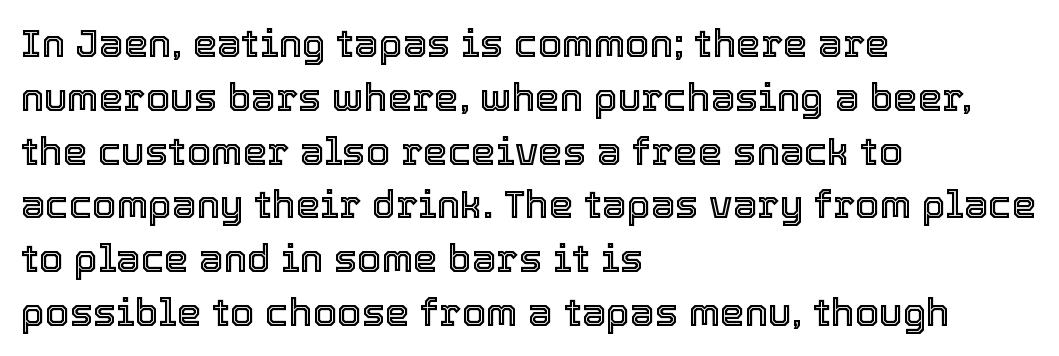
Q: Is the text italic (slanted)? A: No, it is upright.
Q: Is the text underlined? A: No.
Q: How is the paragraph aligned? A: Left-aligned.
Q: Is the spacing between letters normal or unusually wide? A: Normal.
Q: Is the spacing between lines tight, normal or loose? A: Normal.
Q: Width (condensed, normal, or wide)? A: Normal.
Q: x-height? A: Medium.
Q: Monospaced? A: No.
